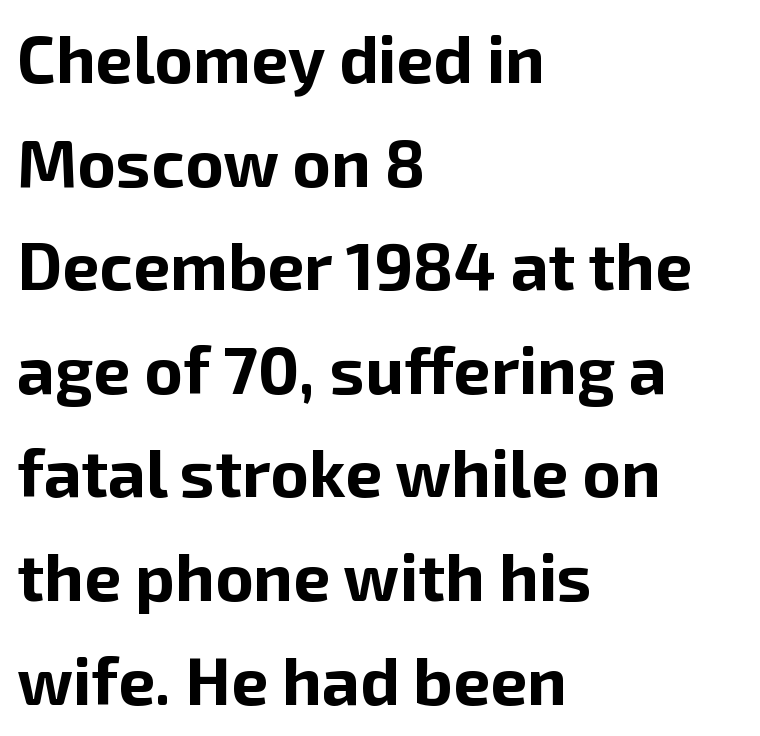
{"serif": "no", "italic": "no", "bold": "yes", "weight": "bold", "width": "normal", "stroke_contrast": "low", "x_height": "medium", "monospaced": "no", "underline": "no", "align": "left", "line_spacing": "normal", "line_spacing_ratio": 1.57, "letter_spacing": "normal", "letter_spacing_em": 0.0, "glyph_px": 66}
